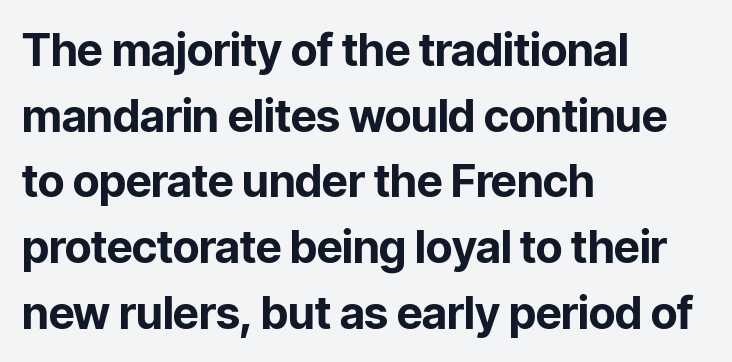
Spacing verdict: proportional, widths tailored to each character. Compared with a centered layout, this one pins lines to the left instead. Style check: upright. The rendering uses a bold face; every stroke is thick and dark.
